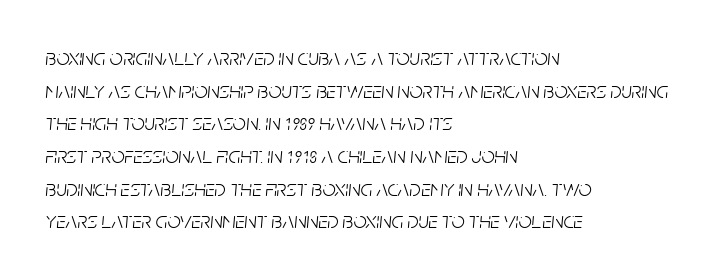
Q: Is the text bold? A: No.
Q: Is the text italic (slanted)? A: Yes, it leans right by about 5 degrees.
Q: Is the text underlined? A: No.
Q: How is the paragraph aligned? A: Left-aligned.
Q: Is the spacing between letters normal or unusually wide? A: Normal.
Q: Is the spacing between lines tight, normal or loose? A: Normal.
